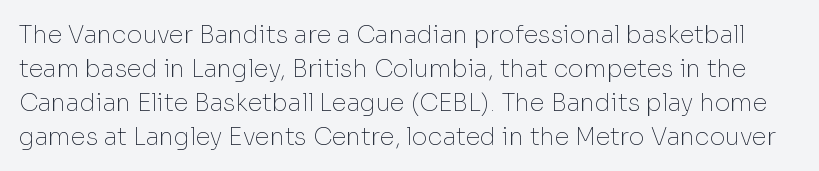
Words float on clear page, feet unadorned. This reads as an unemphasized weight, regular at the heaviest. Successive baselines arrive at the customary interval. Tall strokes in this sample are plumb rather than angled. What stands out about the letter spacing? Nothing — it is the standard amount.
